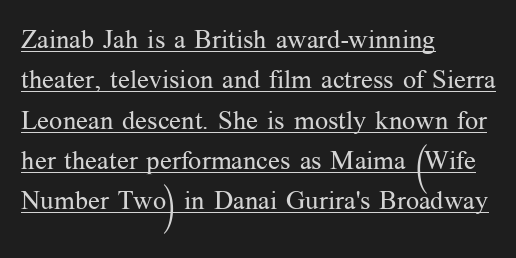
The image shows 26 px text type, upright; set left-aligned, normal line spacing (1.55x), normal letter spacing, underlined.
